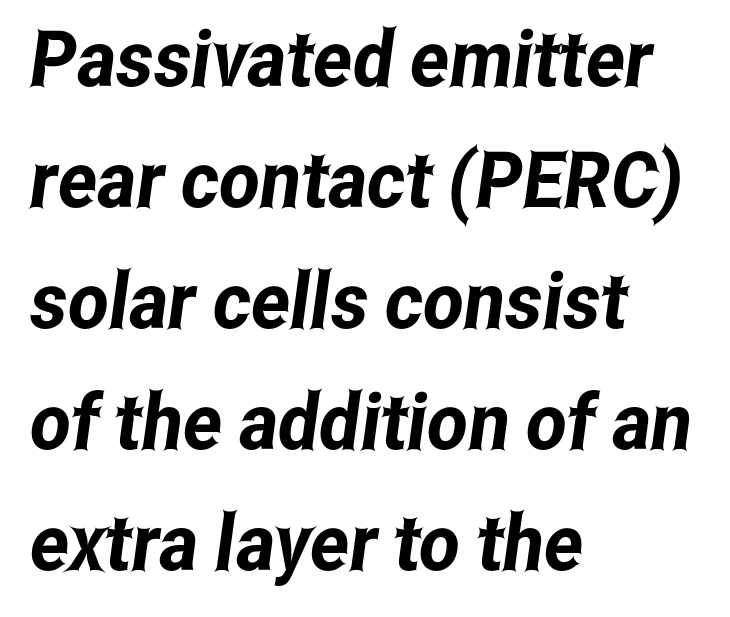
The image shows 78 px condensed sans-serif type; set left-aligned, normal line spacing (1.55x), normal letter spacing, not underlined; low stroke contrast and a medium x-height.
